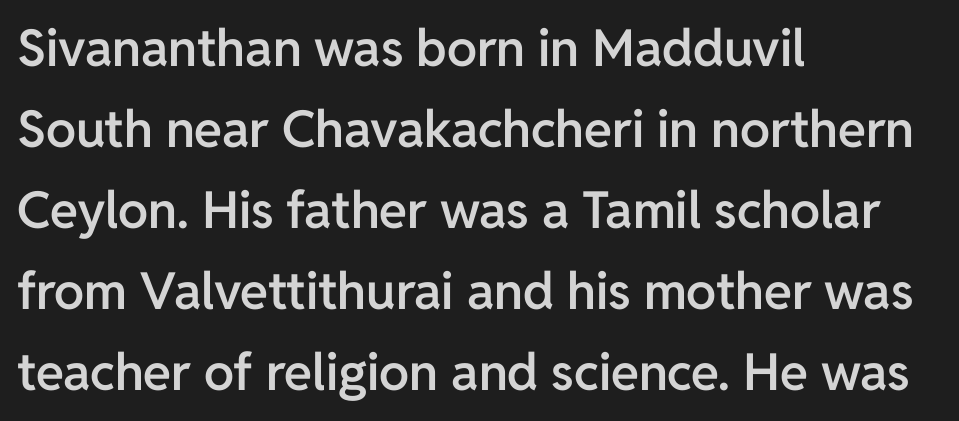
Q: Is the text bold? A: Semi-bold.
Q: Is the text italic (slanted)? A: No, it is upright.
Q: Is the typeface a serif or a sans-serif typeface? A: Sans-serif.
Q: Is the text underlined? A: No.
Q: How is the paragraph aligned? A: Left-aligned.
Q: Is the spacing between letters normal or unusually wide? A: Normal.
Q: Is the spacing between lines tight, normal or loose? A: Normal.
Q: Width (condensed, normal, or wide)? A: Normal.
Q: Stroke contrast? A: Low.
Q: x-height? A: Medium.
Q: Monospaced? A: No.
